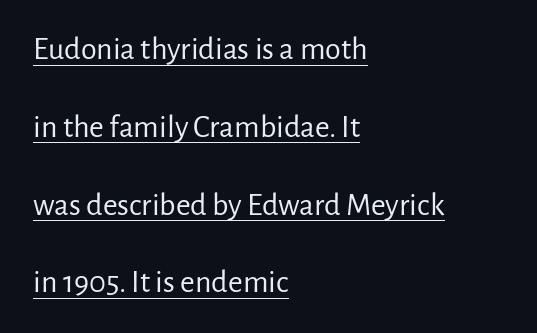
In terms of letterform style, serifs are entirely absent. You could call the tracking neutral — neither tight nor loose. Vertical spacing — loose. Line starts are locked; line ends wander. You can see a thin bar hugging the bottom of the glyphs.
